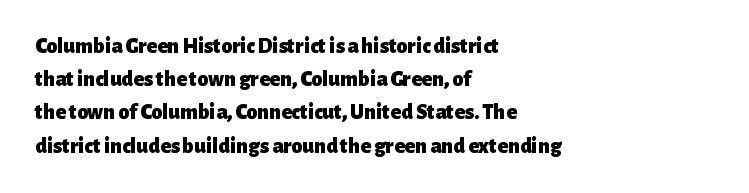
Leading matches the norm, producing a regular column. The area under the type is left untouched. Does extra space separate the letters? No, they use regular spacing. These lines were composed using upright roman letters.
